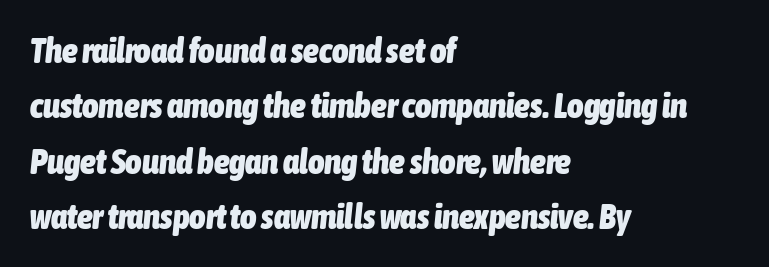
You could not count columns in this text — the font is proportionally spaced. Unmarked baselines from the first word to the last. Baseline-to-baseline distance is the conventional proportion of letter height. Casual observation: everything's shoved over to the left. Default kerning and tracking; the words read as compact shapes. Observe the lean: these are italic letterforms.
